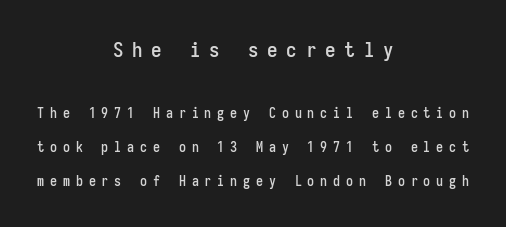
The whitespace from short lines is split evenly between both sides. Successive baselines arrive slowly, with a big drop between each. Do the letters lean? They stand straight. The zone under the glyphs is completely vacant. Note: larger setting up top, smaller setting below. Glyph-to-glyph distance is far greater than everyday printed text.
